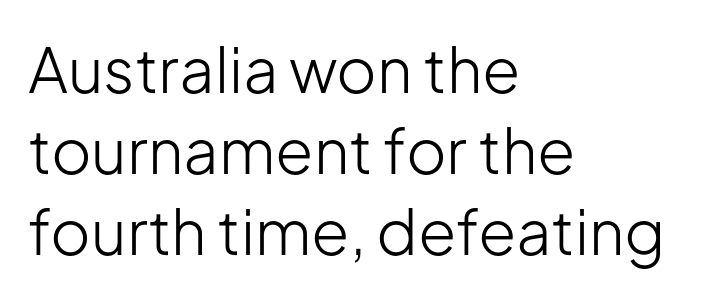
Beneath every word, the page is bare. These lines are rendered in a variable-pitch font. In terms of posture, this sample is upright. The letters sit at their default tracking, neither squeezed nor spread. Weight: in the light-to-regular range. Casual observation: everything's shoved over to the left.
